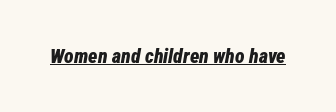
Emphasis is given by a line drawn under the lettering. The typography opts for an oblique posture over an upright one. Weight: bold. No extra tracking has been applied to these lines.
